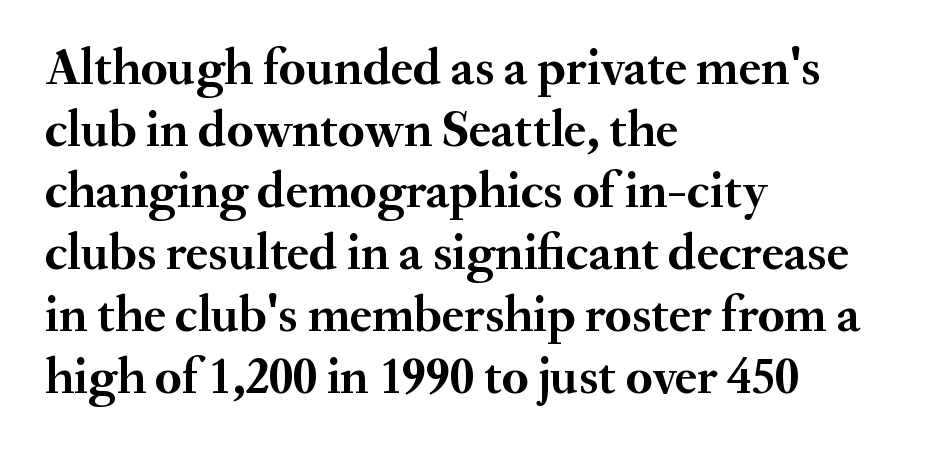
The image shows 51 px semibold serif type, upright; set left-aligned, line spacing 1.21x, normal letter spacing, not underlined; medium stroke contrast and a small x-height.
